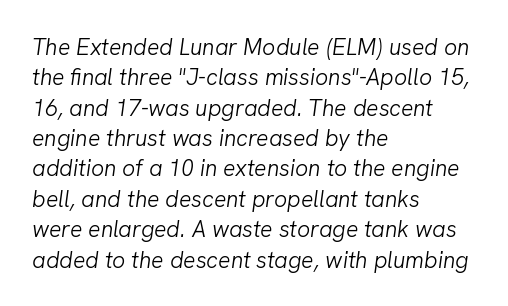
The image shows 23 px text type, italic (leaning right); set left-aligned, normal line spacing (1.32x), normal letter spacing, not underlined.
